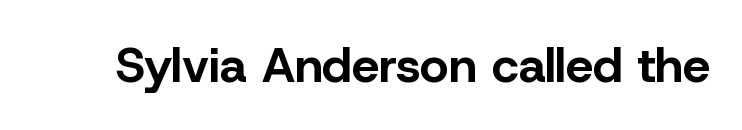
The image shows 49 px bold sans-serif type, upright; set normal letter spacing, not underlined; low stroke contrast and a medium x-height.
